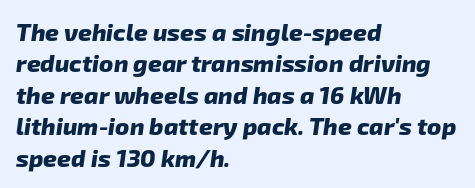
{"bold": "yes", "underline": "no", "align": "left", "line_spacing": "normal", "line_spacing_ratio": 1.31, "letter_spacing": "normal", "letter_spacing_em": 0.0, "glyph_px": 24}
